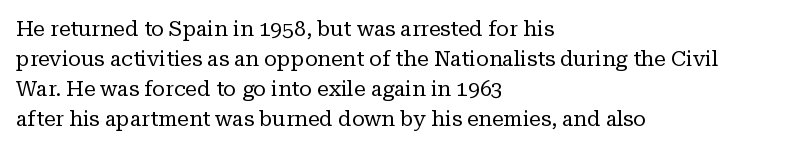
Q: Is the text bold? A: No.
Q: Is the text italic (slanted)? A: No, it is upright.
Q: Is the text underlined? A: No.
Q: How is the paragraph aligned? A: Left-aligned.
Q: Is the spacing between letters normal or unusually wide? A: Normal.
Q: Is the spacing between lines tight, normal or loose? A: Normal.
